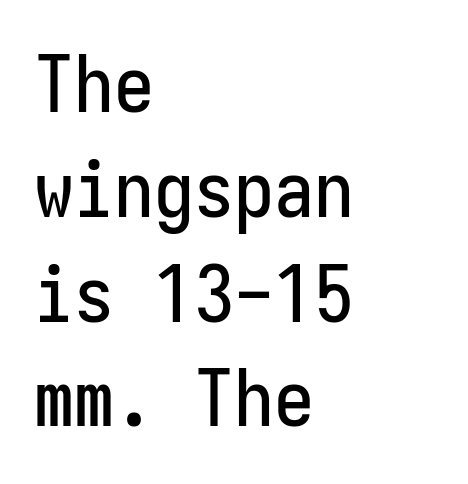
Q: Is the text italic (slanted)? A: No, it is upright.
Q: Is the typeface a serif or a sans-serif typeface? A: Sans-serif.
Q: Is the text underlined? A: No.
Q: How is the paragraph aligned? A: Left-aligned.
Q: Is the spacing between letters normal or unusually wide? A: Normal.
Q: Is the spacing between lines tight, normal or loose? A: Normal.
Q: Width (condensed, normal, or wide)? A: Condensed.
Q: Stroke contrast? A: Low.
Q: x-height? A: Medium.
Q: Monospaced? A: Yes.
